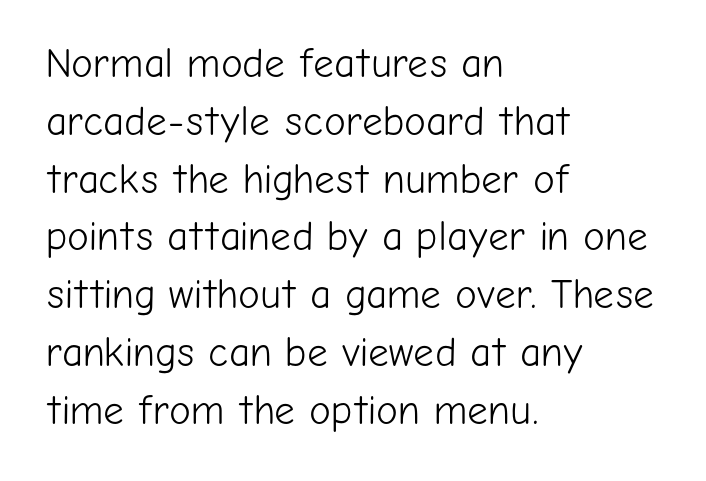
The rendering uses natural spacing where letterforms have individual widths. Weight: in the light-to-regular range. The text was rendered using a sans face with plain stroke endings. Compared with typical body copy, the letter spacing here is the same. Short and long lines alike share a common starting point at left. Type without underlining.
